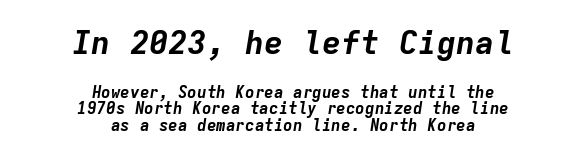
Q: Is the text bold? A: Yes.
Q: Is the text italic (slanted)? A: Yes, it leans right by about 9 degrees.
Q: Is the text underlined? A: No.
Q: How is the paragraph aligned? A: Centered.
Q: Is the spacing between letters normal or unusually wide? A: Normal.
Q: Is the spacing between lines tight, normal or loose? A: Tight.
Q: Which block of text is set in a larger size, the first (top) or the second (bottom)? A: The first (top) one.
Q: Width (condensed, normal, or wide)? A: Normal.
Q: Stroke contrast? A: Low.
Q: x-height? A: Medium.
Q: Monospaced? A: Yes.
